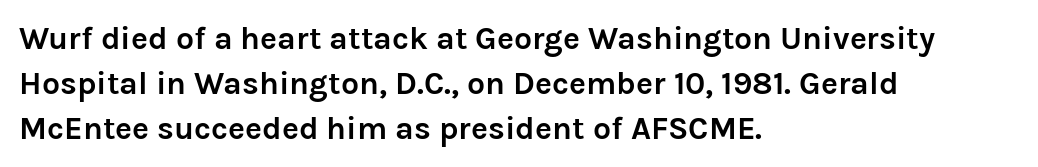
The letters carry no serifs — their stems end cleanly without finishing strokes. The face used here is proportionally spaced, like ordinary book or web type. The type is set solid horizontally, with unmodified tracking. Check the space under the baseline: it is left empty.
